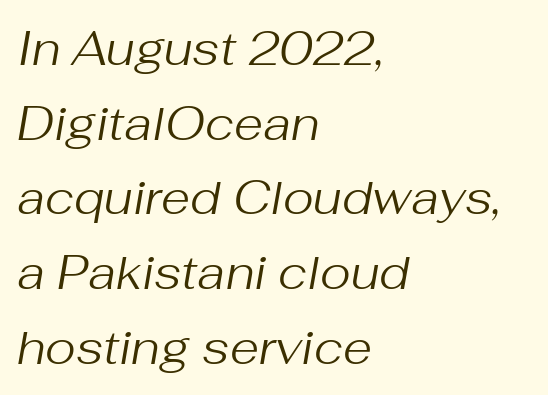
The image shows 47 px regular-weight type, italic (leaning right); set left-aligned, normal line spacing (1.59x), normal letter spacing, not underlined; medium stroke contrast and a medium x-height.
